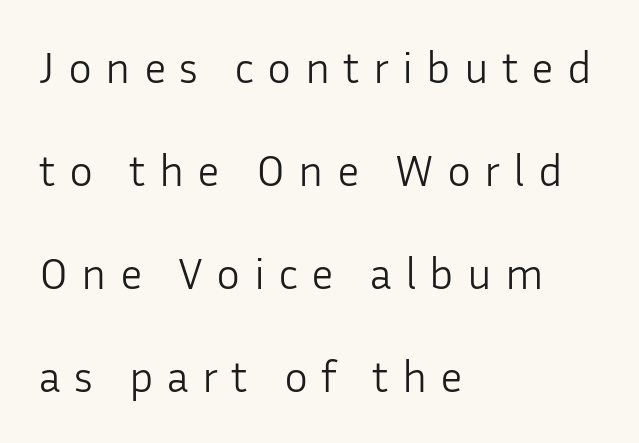
{"serif": "no", "italic": "no", "bold": "no", "weight": "light", "width": "normal", "stroke_contrast": "low", "x_height": "medium", "monospaced": "no", "underline": "no", "align": "left", "line_spacing": "loose", "line_spacing_ratio": 2.29, "letter_spacing": "wide", "letter_spacing_em": 0.29, "glyph_px": 45}
